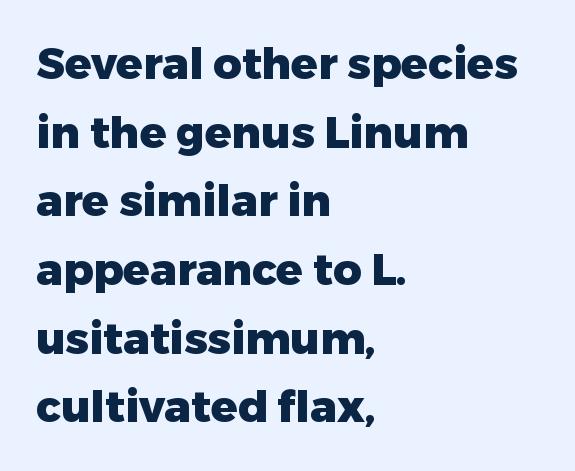
Q: Is the text bold? A: Yes.
Q: Is the text italic (slanted)? A: No, it is upright.
Q: Is the typeface a serif or a sans-serif typeface? A: Sans-serif.
Q: Is the text underlined? A: No.
Q: How is the paragraph aligned? A: Left-aligned.
Q: Is the spacing between letters normal or unusually wide? A: Normal.
Q: Is the spacing between lines tight, normal or loose? A: Normal.
Q: Width (condensed, normal, or wide)? A: Normal.
Q: Stroke contrast? A: Low.
Q: x-height? A: Medium.
Q: Monospaced? A: No.
